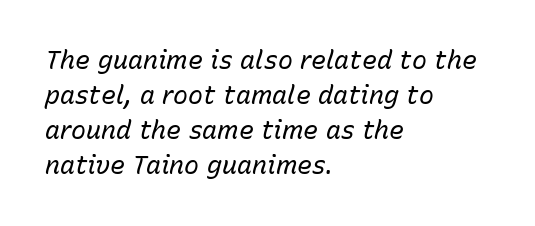
The image shows 25 px text type, italic (leaning right); set left-aligned, normal line spacing (1.4x), normal letter spacing, not underlined.
